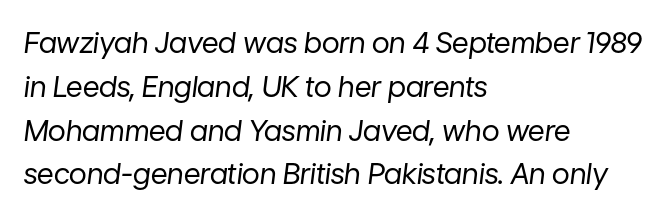
Q: Is the text bold? A: No.
Q: Is the text italic (slanted)? A: Yes, it leans right by about 7 degrees.
Q: Is the text underlined? A: No.
Q: How is the paragraph aligned? A: Left-aligned.
Q: Is the spacing between letters normal or unusually wide? A: Normal.
Q: Is the spacing between lines tight, normal or loose? A: Normal.
Q: Width (condensed, normal, or wide)? A: Normal.
Q: Stroke contrast? A: Low.
Q: x-height? A: Medium.
Q: Monospaced? A: No.
